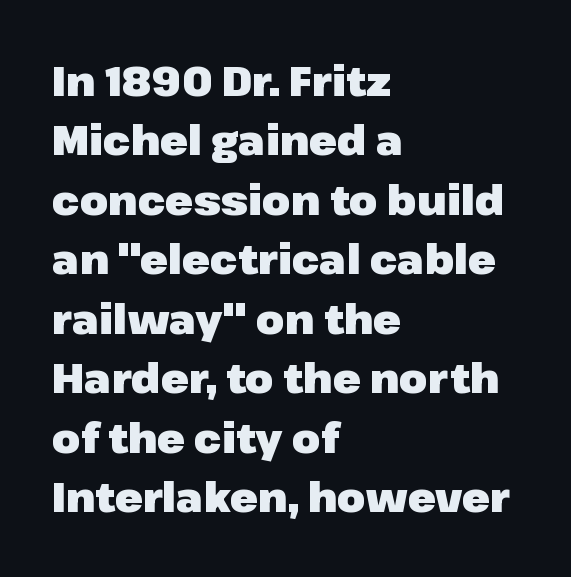
Notice how thick the strokes are: this is what a full bold looks like. Look at the bottom of the vertical strokes: they stop flat, with no serifs. The specimen reads as upright at a glance. In terms of letterspacing, this is plain default setting. Varying glyph widths throughout — classic text-font behaviour.
